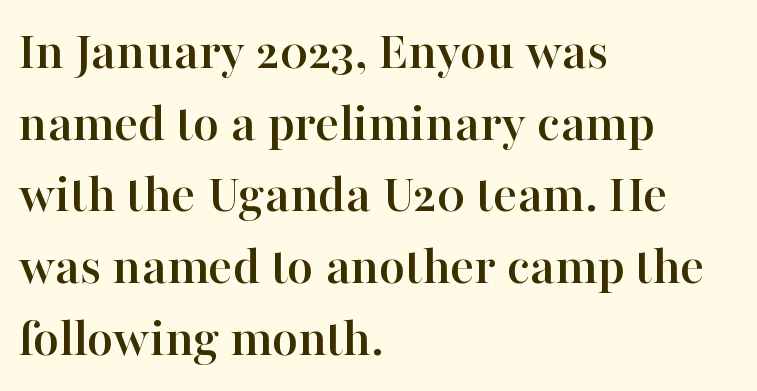
This sample keeps an unexceptional amount of space between lines. The face used here is seriffed, in the tradition of book romans. Ascenders rise straight up at ninety degrees. The letters sit at their default tracking, neither squeezed nor spread.
